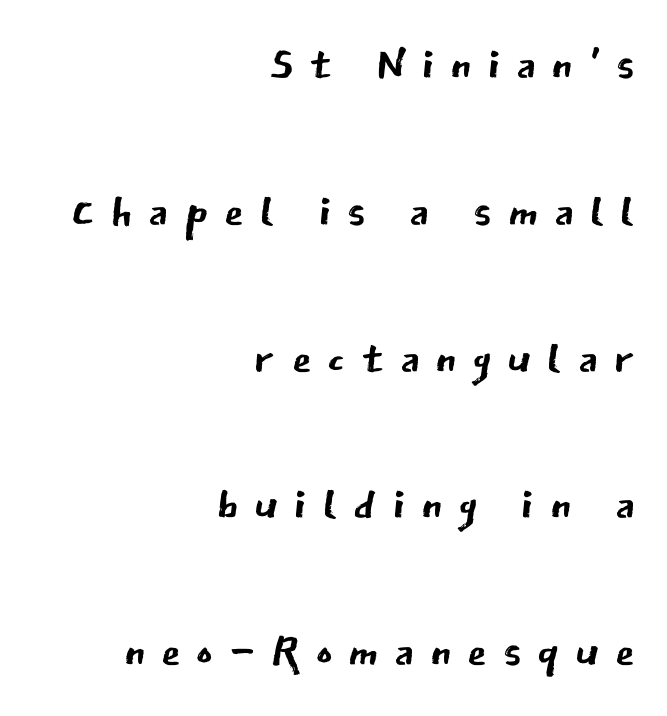
{"serif": "no", "italic": "no", "bold": "no", "weight": "regular", "width": "normal", "stroke_contrast": "low", "x_height": "medium", "monospaced": "no", "underline": "no", "align": "right", "line_spacing": "loose", "line_spacing_ratio": 2.33, "letter_spacing": "wide", "letter_spacing_em": 0.25, "glyph_px": 63}
